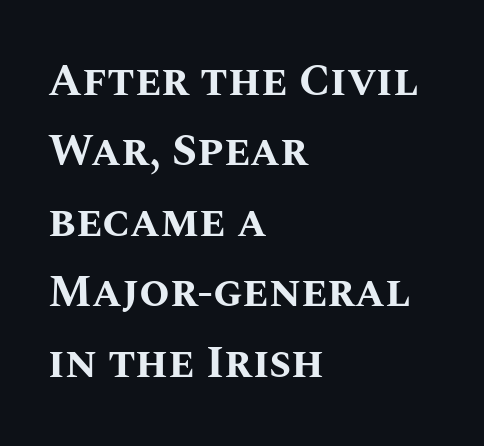
Q: Is the text bold? A: Yes.
Q: Is the text italic (slanted)? A: No, it is upright.
Q: Is the text underlined? A: No.
Q: How is the paragraph aligned? A: Left-aligned.
Q: Is the spacing between letters normal or unusually wide? A: Normal.
Q: Is the spacing between lines tight, normal or loose? A: Normal.
Q: Width (condensed, normal, or wide)? A: Normal.
Q: Stroke contrast? A: Medium.
Q: x-height? A: Large.
Q: Monospaced? A: No.
